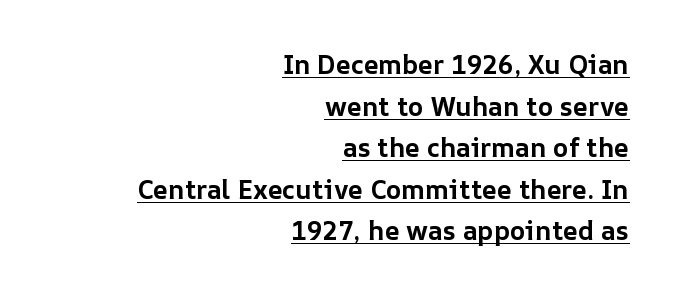
The image shows 26 px bold type, upright; set right-aligned, normal line spacing (1.6x), normal letter spacing, underlined.
